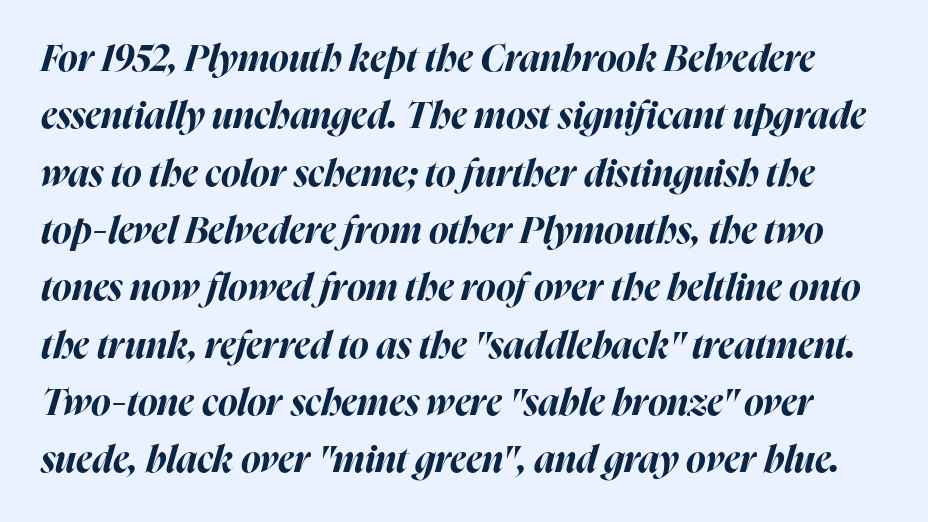
The image shows 37 px bold type, italic (leaning right); set normal line spacing (1.55x), normal letter spacing, not underlined; high stroke contrast and a medium x-height.
